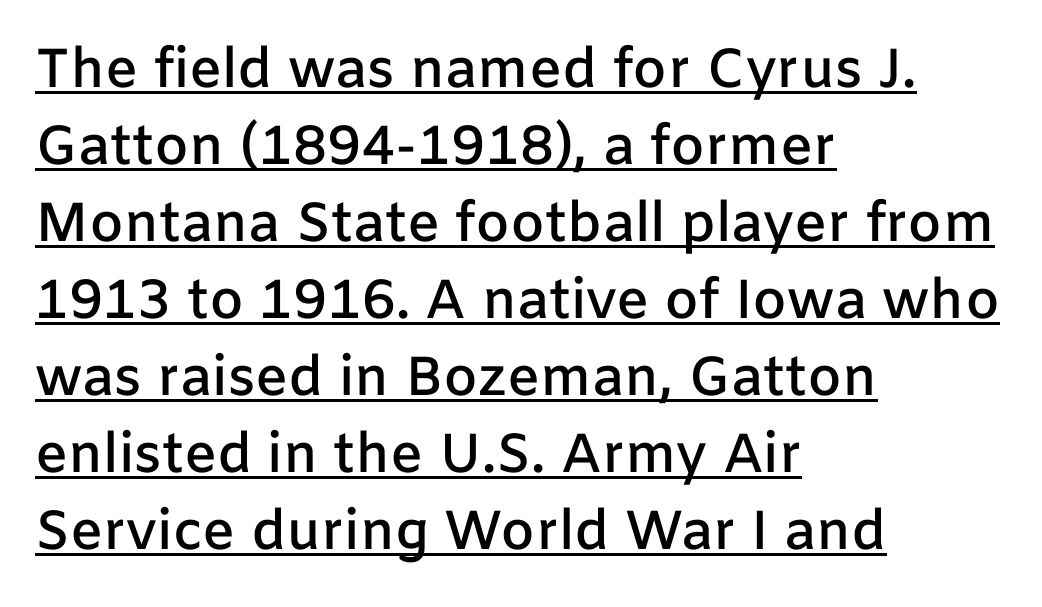
The image shows 55 px semibold sans-serif type, upright; set left-aligned, normal line spacing (1.4x), normal letter spacing, underlined; low stroke contrast and a medium x-height.
